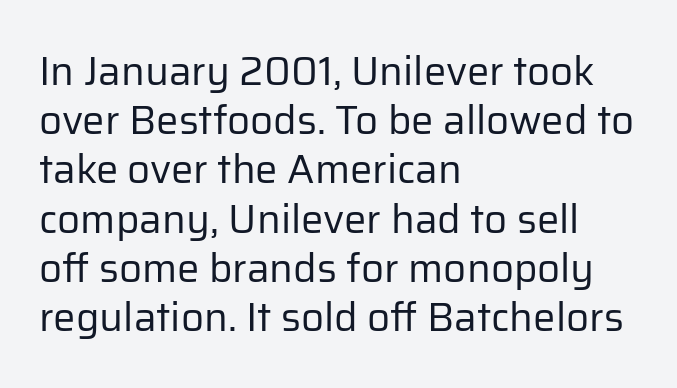
{"serif": "no", "italic": "no", "bold": "no", "weight": "regular", "width": "normal", "stroke_contrast": "low", "x_height": "medium", "monospaced": "no", "underline": "no", "align": "left", "line_spacing_ratio": 1.23, "letter_spacing": "normal", "letter_spacing_em": 0.0, "glyph_px": 40}
